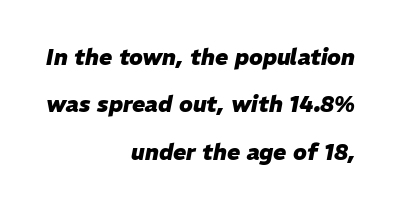
The image shows 22 px bold type, italic (leaning right); set right-aligned, loose line spacing (2.15x), normal letter spacing, not underlined.
